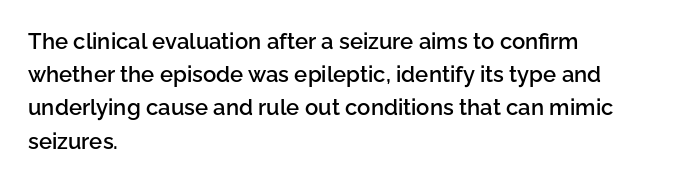
{"italic": "no", "bold": "semi", "underline": "no", "align": "left", "line_spacing": "normal", "line_spacing_ratio": 1.51, "letter_spacing": "normal", "letter_spacing_em": 0.0, "glyph_px": 22}
